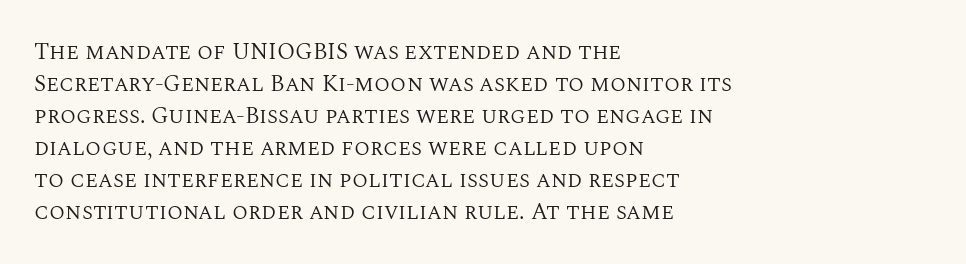
Q: Is the text bold? A: No.
Q: Is the text italic (slanted)? A: No, it is upright.
Q: Is the text underlined? A: No.
Q: How is the paragraph aligned? A: Left-aligned.
Q: Is the spacing between letters normal or unusually wide? A: Normal.
Q: Is the spacing between lines tight, normal or loose? A: Normal.
